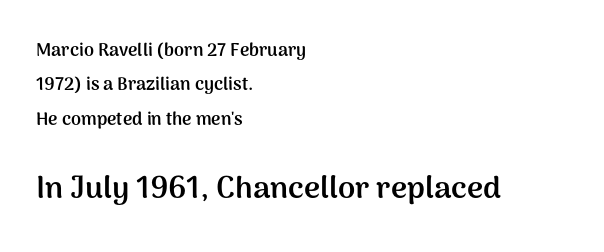
{"serif": "no", "italic": "no", "bold": "yes", "weight": "semibold", "width": "normal", "stroke_contrast": "medium", "x_height": "medium", "monospaced": "no", "underline": "no", "align": "left", "line_spacing": "loose", "line_spacing_ratio": 1.91, "letter_spacing": "normal", "letter_spacing_em": 0.0, "larger_block": "second", "size_ratio": 1.72, "glyph_px": 31}
